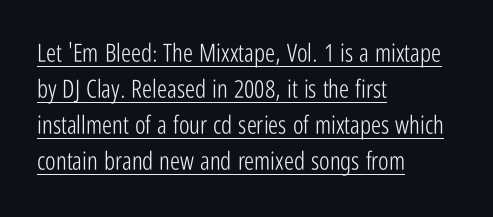
{"italic": "no", "bold": "no", "underline": "yes", "align": "left", "line_spacing": "normal", "line_spacing_ratio": 1.44, "letter_spacing": "normal", "letter_spacing_em": 0.0, "glyph_px": 25}
